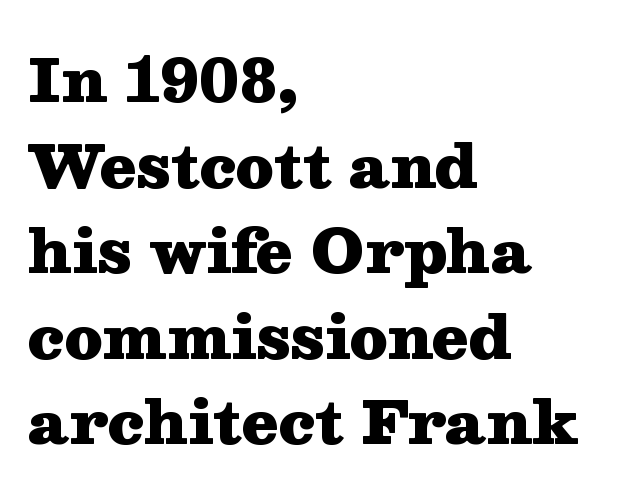
Whoever set this chose a conventional vertical rhythm. This is heavy type, rendered in bold. Here the glyphs are tracked normally, forming tight word shapes. Serifs: yes, visible at the terminals of the letterforms.
